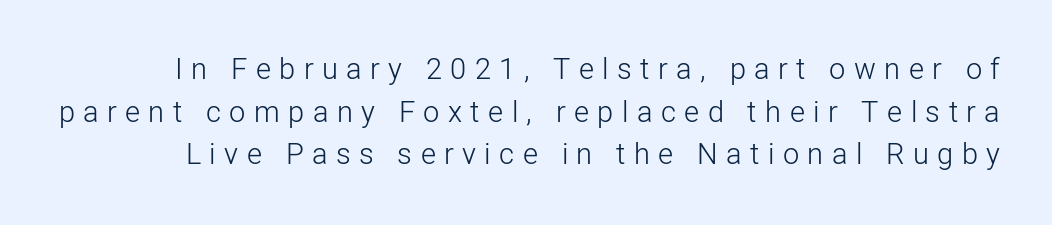
{"serif": "no", "italic": "no", "bold": "no", "weight": "light", "width": "normal", "stroke_contrast": "low", "x_height": "medium", "monospaced": "no", "underline": "no", "line_spacing": "normal", "line_spacing_ratio": 1.47, "letter_spacing": "wide", "letter_spacing_em": 0.29, "glyph_px": 29}
